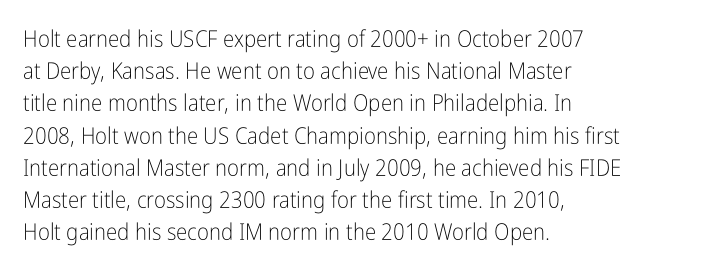
The image shows 23 px text type, upright; set left-aligned, normal line spacing (1.4x), normal letter spacing, not underlined.
